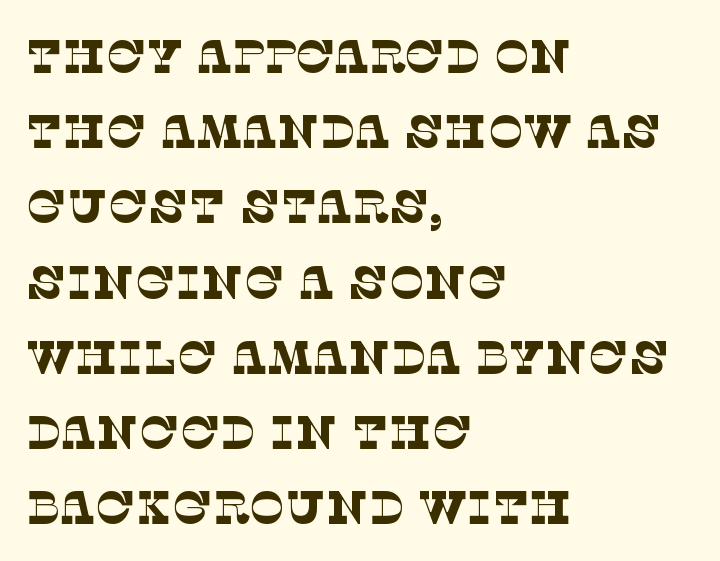
Q: Is the text bold? A: No.
Q: Is the typeface a serif or a sans-serif typeface? A: Serif.
Q: Is the text underlined? A: No.
Q: How is the paragraph aligned? A: Left-aligned.
Q: Is the spacing between letters normal or unusually wide? A: Normal.
Q: Is the spacing between lines tight, normal or loose? A: Normal.
Q: Width (condensed, normal, or wide)? A: Normal.
Q: Stroke contrast? A: Low.
Q: x-height? A: Large.
Q: Monospaced? A: No.
